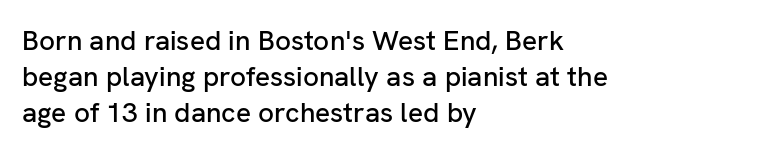
The image shows 28 px sans-serif type, upright; set left-aligned, normal line spacing (1.28x), normal letter spacing, not underlined; low stroke contrast and a medium x-height.
